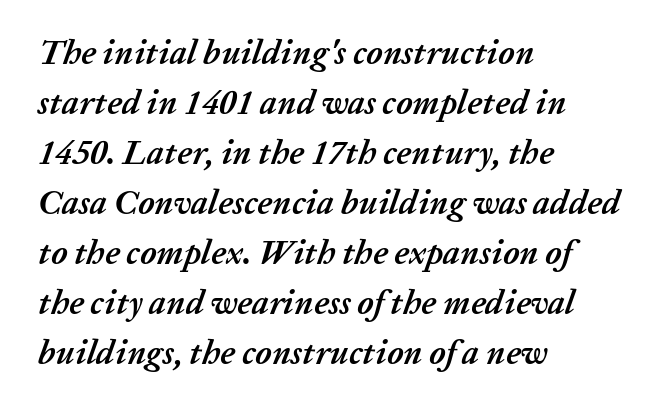
The image shows 34 px semibold type, italic (leaning right); set left-aligned, normal line spacing (1.47x), normal letter spacing, not underlined; low stroke contrast and a medium x-height.
